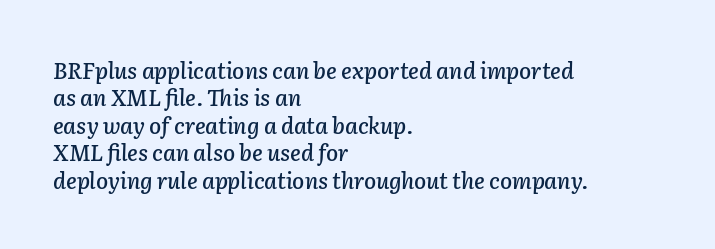
Q: Is the text italic (slanted)? A: Yes, it leans right by about 2 degrees.
Q: Is the text underlined? A: No.
Q: How is the paragraph aligned? A: Left-aligned.
Q: Is the spacing between letters normal or unusually wide? A: Normal.
Q: Is the spacing between lines tight, normal or loose? A: Normal.
